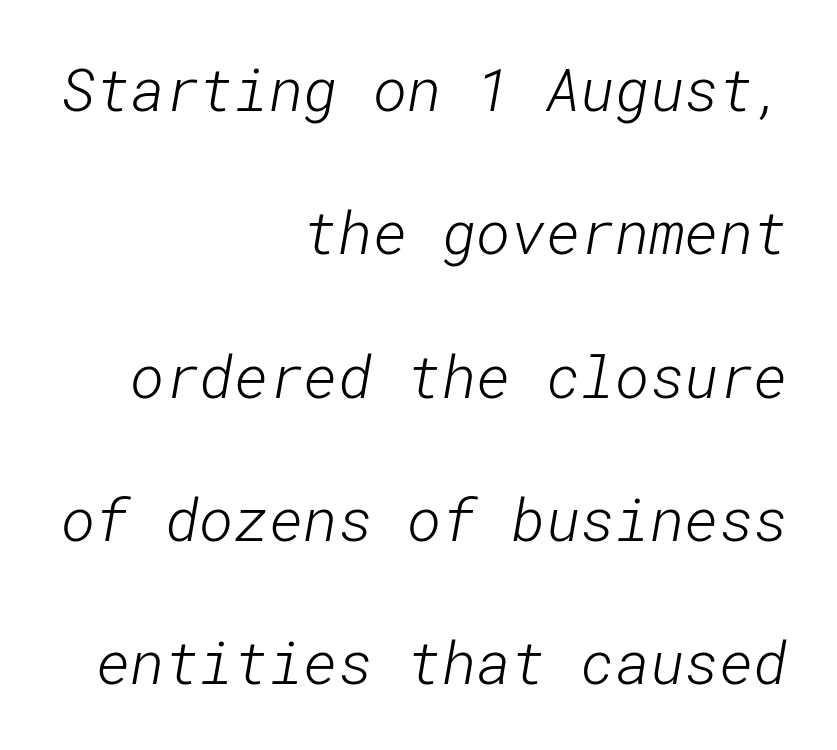
You could call the tracking neutral — neither tight nor loose. The space directly below the letters is spotless. Line spacing here is loose. A typesetter would label this face a sans.
